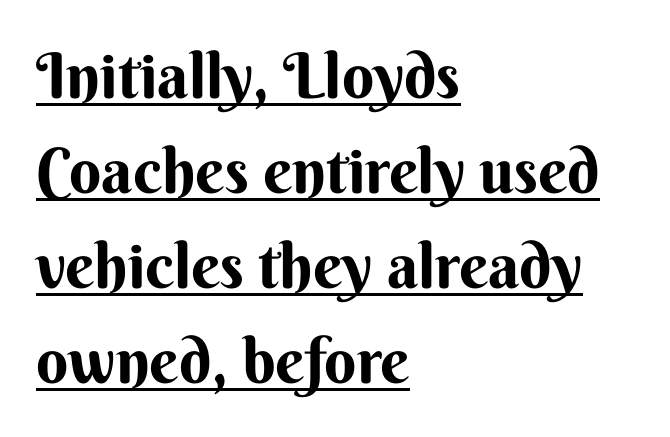
The image shows 63 px bold sans-serif type, upright; set left-aligned, normal line spacing (1.51x), normal letter spacing, underlined; medium stroke contrast and a small x-height.
